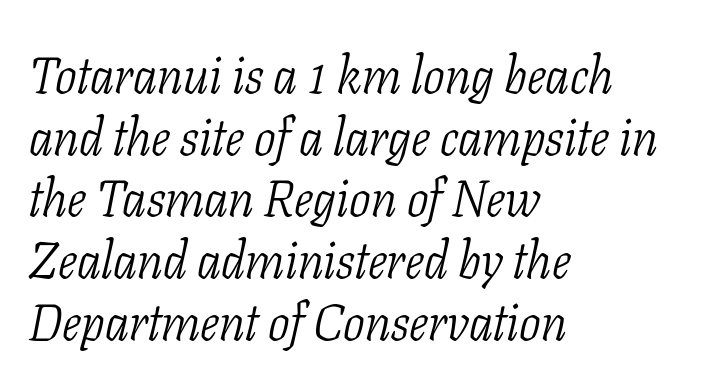
Q: Is the text bold? A: No.
Q: Is the text italic (slanted)? A: Yes, it leans right by about 11 degrees.
Q: Is the typeface a serif or a sans-serif typeface? A: Serif.
Q: Is the text underlined? A: No.
Q: How is the paragraph aligned? A: Left-aligned.
Q: Is the spacing between letters normal or unusually wide? A: Normal.
Q: Width (condensed, normal, or wide)? A: Condensed.
Q: Stroke contrast? A: Low.
Q: x-height? A: Medium.
Q: Monospaced? A: No.
